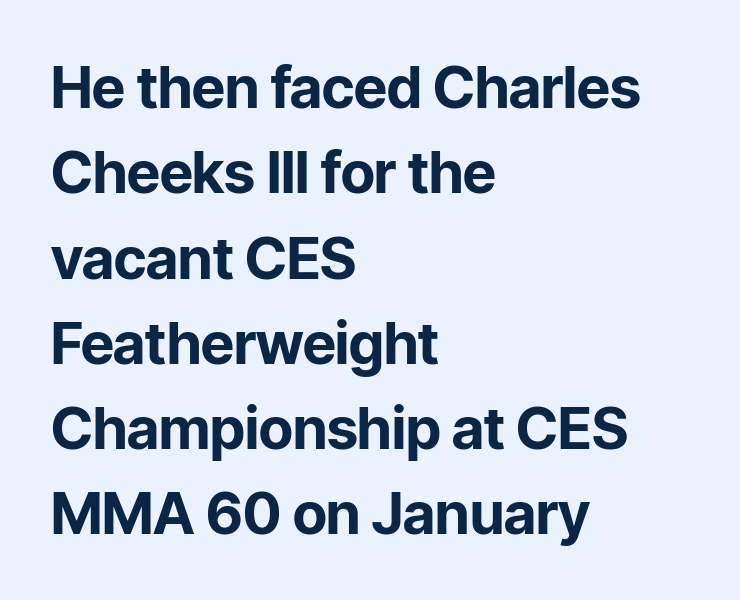
The image shows 58 px bold sans-serif type, upright; set left-aligned, normal line spacing (1.47x), normal letter spacing, not underlined; low stroke contrast and a medium x-height.
